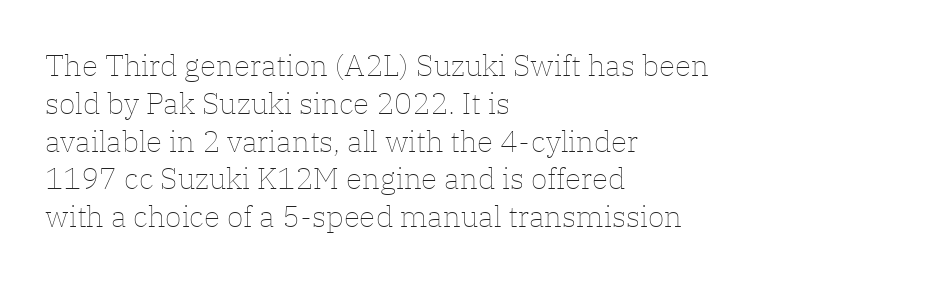
The image shows 30 px thin type, upright; set left-aligned, normal line spacing (1.26x), normal letter spacing, not underlined; low stroke contrast and a medium x-height.
